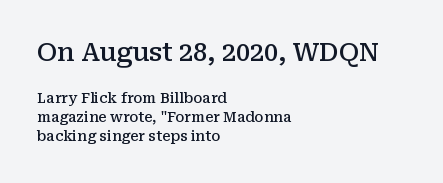
Students, this is semibold: more ink than regular, less than bold. A bare baseline throughout the passage. Look at the tracking — it's just the regular setting, nothing added. The vertical gap from one line to the next is medium. Notice how the stems are strictly vertical — no italics here.
